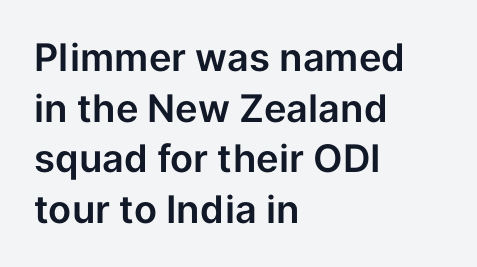
The face used here is proportionally spaced, like ordinary book or web type. Does the copy run flush right? No — it runs flush left. This sample keeps an unexceptional amount of space between lines. The rendering keeps characters at their native spacing. Does the type have serifs? No, each stem ends abruptly. Any mark beneath the type? The region is blank.
